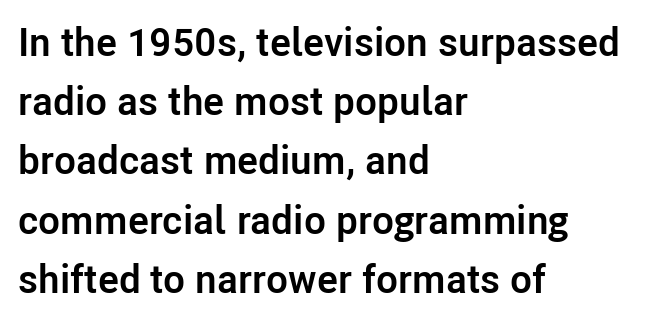
No feet cap the strokes, marking this as sans-serif type. Any mark beneath the type? The region is blank. Summary of vertical rhythm: regular, with standard interline spacing. In terms of weight, the rendering is a true, heavy bold.
